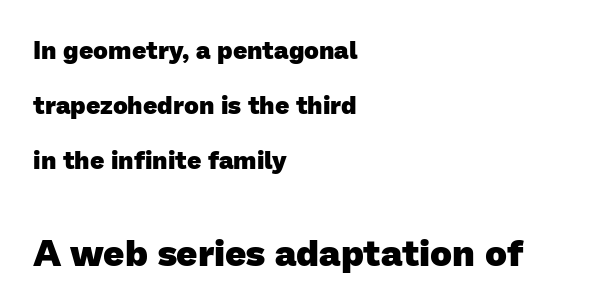
The image shows 37 px heavy sans-serif type; set left-aligned, loose line spacing (2.2x), normal letter spacing, not underlined; the second (bottom) block is 1.48x larger; low stroke contrast and a medium x-height.
